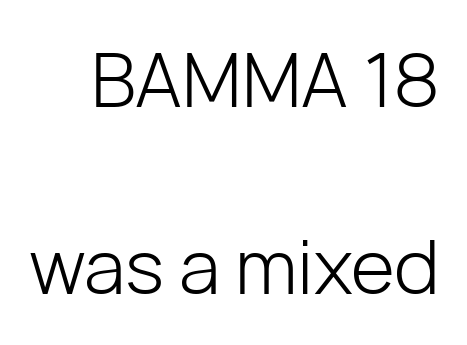
Q: Is the text bold? A: No.
Q: Is the text italic (slanted)? A: No, it is upright.
Q: Is the typeface a serif or a sans-serif typeface? A: Sans-serif.
Q: Is the text underlined? A: No.
Q: Is the spacing between letters normal or unusually wide? A: Normal.
Q: Is the spacing between lines tight, normal or loose? A: Loose.
Q: Width (condensed, normal, or wide)? A: Normal.
Q: Stroke contrast? A: Low.
Q: x-height? A: Medium.
Q: Monospaced? A: No.
